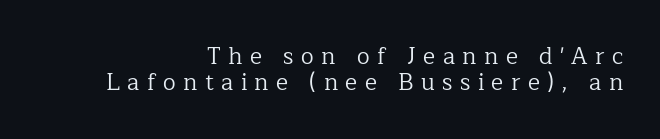
{"italic": "no", "bold": "no", "underline": "no", "align": "right", "line_spacing": "tight", "line_spacing_ratio": 1.12, "letter_spacing": "wide", "letter_spacing_em": 0.32, "glyph_px": 23}
